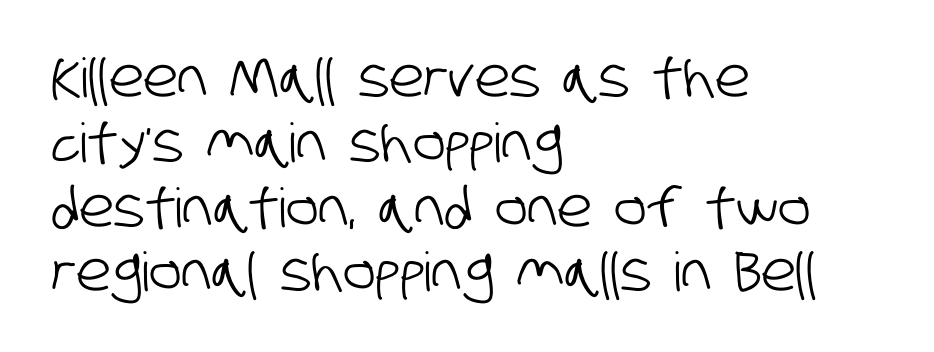
The face used here is proportionally spaced, like ordinary book or web type. Descenders hang freely into open space. Classification — sans serif. Each word holds together tightly as a unit, with standard inter-letter gaps. This rendering uses left alignment, leaving the right contour irregular.
